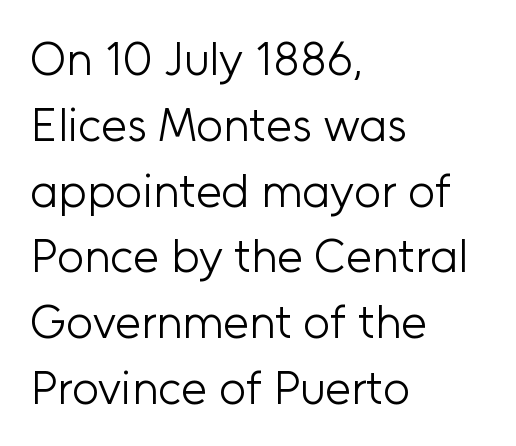
{"serif": "no", "italic": "no", "bold": "no", "weight": "light", "width": "normal", "stroke_contrast": "low", "x_height": "medium", "monospaced": "no", "underline": "no", "align": "left", "line_spacing": "normal", "line_spacing_ratio": 1.4, "letter_spacing": "normal", "letter_spacing_em": 0.0, "glyph_px": 47}
